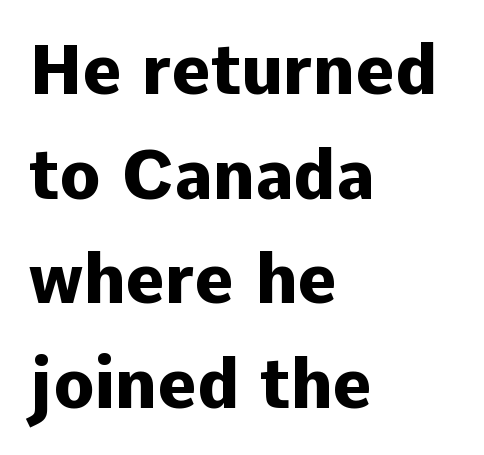
The image shows 68 px heavy sans-serif type, upright; set left-aligned, normal line spacing (1.54x), normal letter spacing, not underlined; low stroke contrast and a medium x-height.
